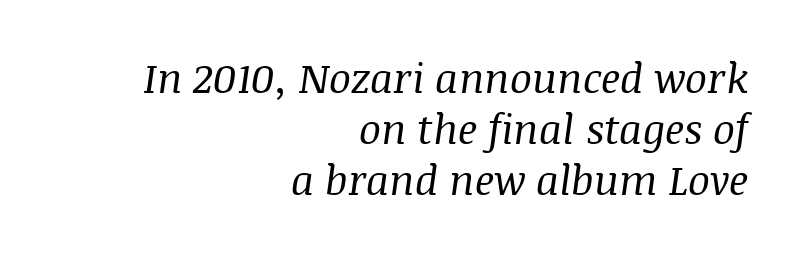
The font's italic variant was chosen for this text. The weight tops out at a normal text grade. A normal amount of white space separates one row of letters from the next. Glance below the letters and you will spot only blank space.
